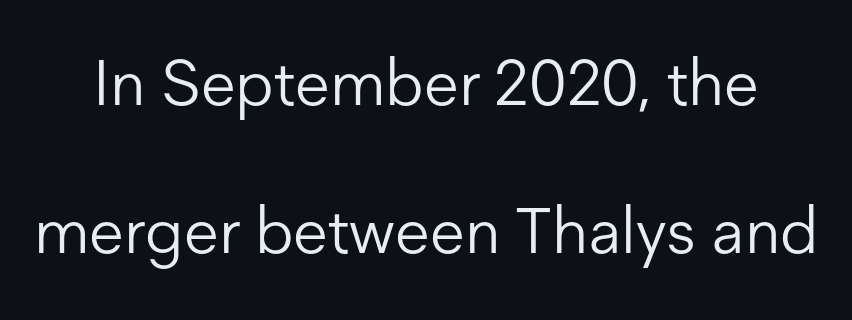
Character widths vary here, with narrow letters taking less room than wide ones. Notice the wide empty band between every row — that's loose leading. Letterform terminals end flat and unadorned throughout the passage. The rendering keeps characters at their native spacing. The letters stand straight up with perfectly vertical stems. The zone under the glyphs is completely vacant.
